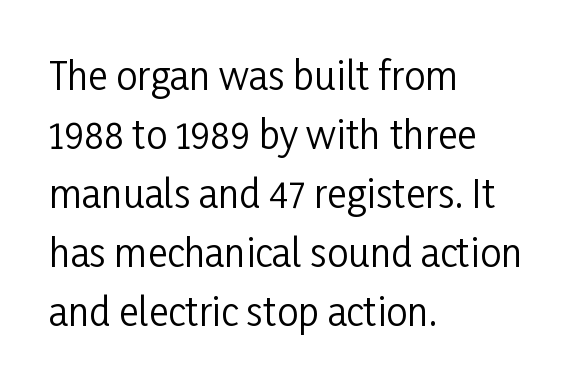
The image shows 38 px regular-weight, condensed sans-serif type, upright; set left-aligned, normal line spacing (1.55x), normal letter spacing, not underlined; low stroke contrast and a medium x-height.
